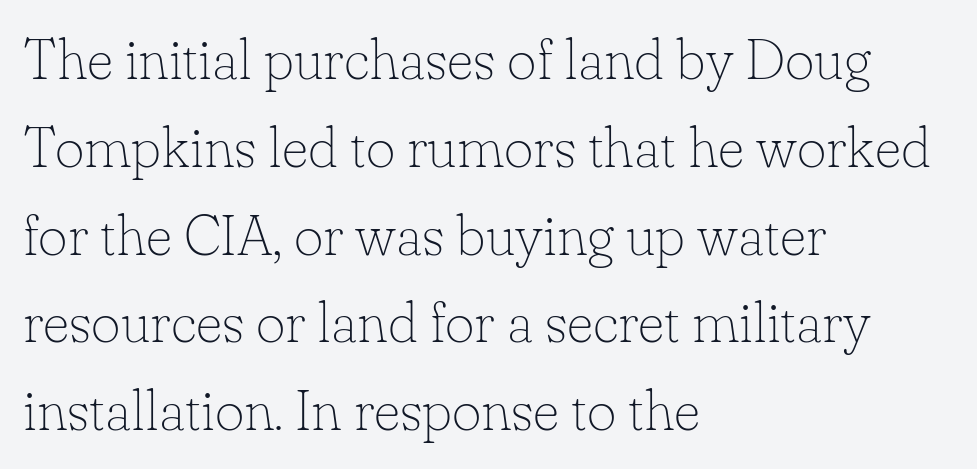
{"serif": "yes", "italic": "no", "bold": "no", "weight": "thin", "width": "normal", "stroke_contrast": "low", "x_height": "small", "monospaced": "no", "underline": "no", "align": "left", "line_spacing": "normal", "line_spacing_ratio": 1.54, "letter_spacing": "normal", "letter_spacing_em": 0.0, "glyph_px": 57}
